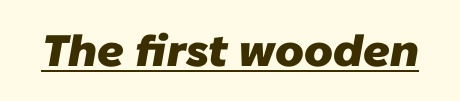
{"serif": "no", "bold": "yes", "weight": "heavy", "width": "normal", "stroke_contrast": "low", "x_height": "medium", "monospaced": "no", "underline": "yes", "letter_spacing": "normal", "letter_spacing_em": 0.0, "glyph_px": 44}
